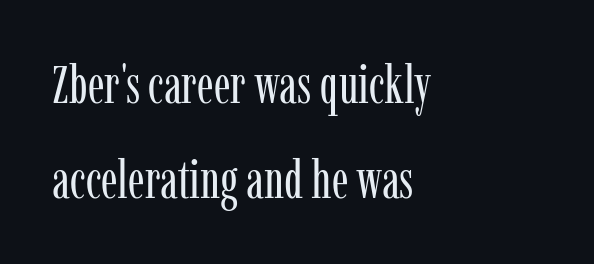
Q: Is the text bold? A: No.
Q: Is the text italic (slanted)? A: No, it is upright.
Q: Is the typeface a serif or a sans-serif typeface? A: Serif.
Q: Is the text underlined? A: No.
Q: How is the paragraph aligned? A: Left-aligned.
Q: Is the spacing between letters normal or unusually wide? A: Normal.
Q: Width (condensed, normal, or wide)? A: Condensed.
Q: Stroke contrast? A: Low.
Q: x-height? A: Medium.
Q: Monospaced? A: No.
